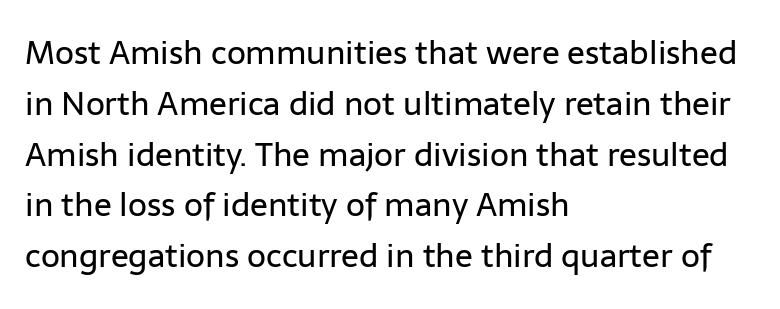
Q: Is the text bold? A: No.
Q: Is the text italic (slanted)? A: No, it is upright.
Q: Is the typeface a serif or a sans-serif typeface? A: Sans-serif.
Q: Is the text underlined? A: No.
Q: How is the paragraph aligned? A: Left-aligned.
Q: Is the spacing between letters normal or unusually wide? A: Normal.
Q: Is the spacing between lines tight, normal or loose? A: Normal.
Q: Width (condensed, normal, or wide)? A: Normal.
Q: Stroke contrast? A: Low.
Q: x-height? A: Medium.
Q: Monospaced? A: No.
